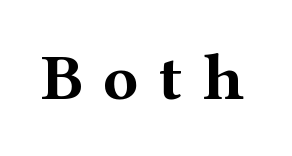
Q: Is the text bold? A: Yes.
Q: Is the text italic (slanted)? A: No, it is upright.
Q: Is the typeface a serif or a sans-serif typeface? A: Serif.
Q: Is the text underlined? A: No.
Q: Is the spacing between letters normal or unusually wide? A: Unusually wide.
Q: Width (condensed, normal, or wide)? A: Wide.
Q: Stroke contrast? A: Medium.
Q: x-height? A: Medium.
Q: Monospaced? A: No.
